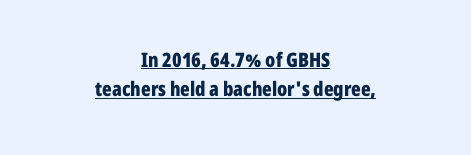
Q: Is the text bold? A: Yes.
Q: Is the text italic (slanted)? A: No, it is upright.
Q: Is the text underlined? A: Yes.
Q: How is the paragraph aligned? A: Centered.
Q: Is the spacing between letters normal or unusually wide? A: Normal.
Q: Is the spacing between lines tight, normal or loose? A: Normal.
